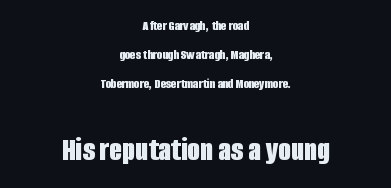
The image shows 33 px bold, condensed sans-serif type, upright; set centered, loose line spacing (2.07x), normal letter spacing, not underlined; the second (bottom) block is 2.36x larger; low stroke contrast and a large x-height.
